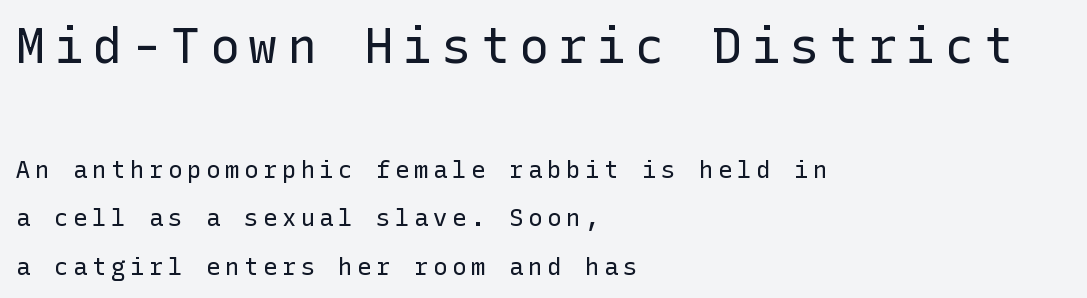
In CSS terms this would be text-align: left. The lettering holds an erect, upright posture throughout. I'd call this a sans setting — the letters go barefoot. Caption: face not bold, strokes unweighted.
